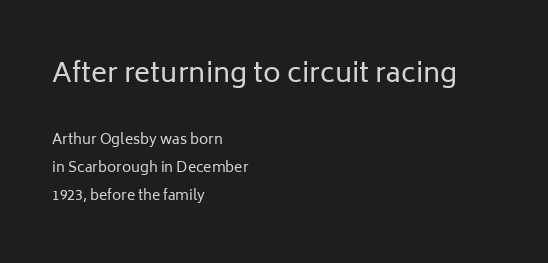
Q: Is the text bold? A: No.
Q: Is the text italic (slanted)? A: No, it is upright.
Q: Is the text underlined? A: No.
Q: How is the paragraph aligned? A: Left-aligned.
Q: Is the spacing between letters normal or unusually wide? A: Normal.
Q: Is the spacing between lines tight, normal or loose? A: Loose.
Q: Which block of text is set in a larger size, the first (top) or the second (bottom)? A: The first (top) one.
